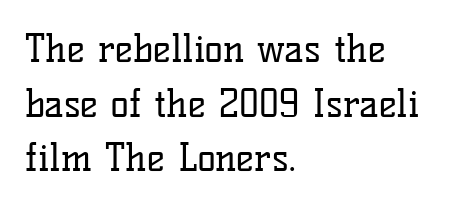
The image shows 38 px regular-weight serif type, upright; set left-aligned, normal line spacing (1.44x), normal letter spacing, not underlined; low stroke contrast and a medium x-height.
